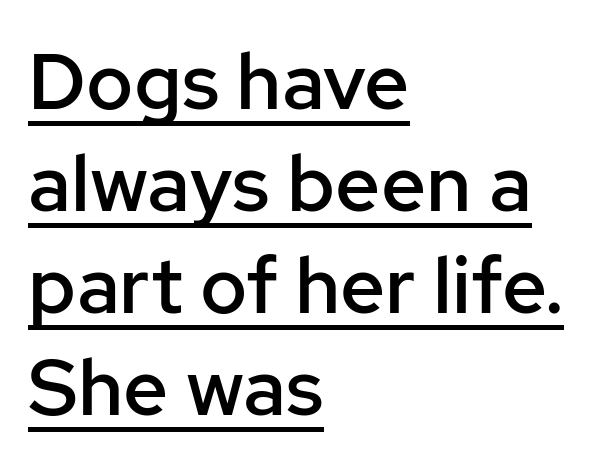
Q: Is the text bold? A: Semi-bold.
Q: Is the text italic (slanted)? A: No, it is upright.
Q: Is the typeface a serif or a sans-serif typeface? A: Sans-serif.
Q: Is the text underlined? A: Yes.
Q: How is the paragraph aligned? A: Left-aligned.
Q: Is the spacing between letters normal or unusually wide? A: Normal.
Q: Is the spacing between lines tight, normal or loose? A: Normal.
Q: Width (condensed, normal, or wide)? A: Normal.
Q: Stroke contrast? A: Low.
Q: x-height? A: Medium.
Q: Monospaced? A: No.
